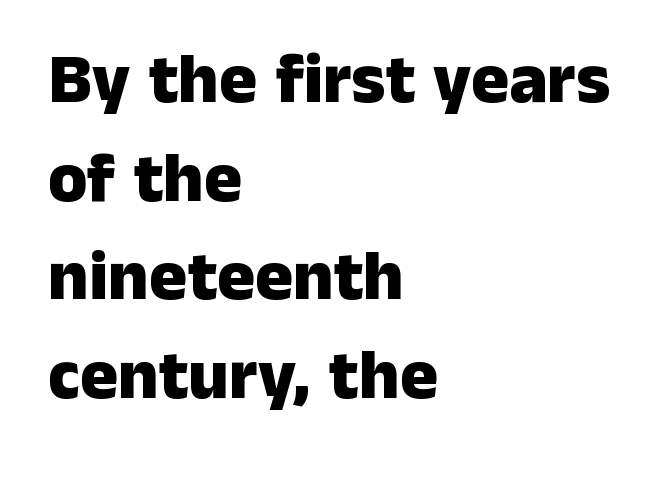
Rows of type keep a routine distance in the vertical direction. The zone under the glyphs is completely vacant. A typesetter would call this proportional, since set widths differ per character. Spacing between characters is what you'd get straight out of the box. Horizontally, the lines are justified to the leading edge only.
